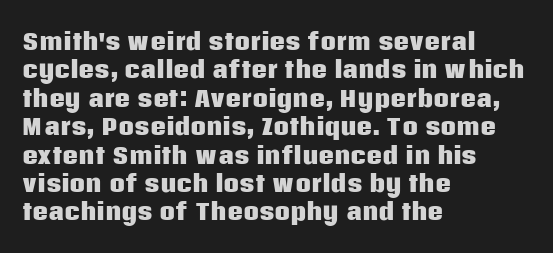
{"italic": "no", "bold": "yes", "underline": "no", "align": "left", "line_spacing": "normal", "line_spacing_ratio": 1.29, "letter_spacing": "normal", "letter_spacing_em": 0.0, "glyph_px": 22}
